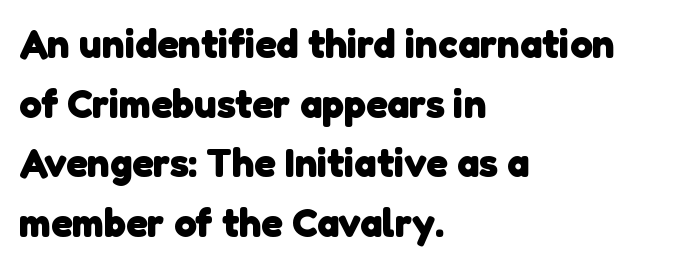
The image shows 40 px heavy sans-serif type; set left-aligned, normal line spacing (1.49x), normal letter spacing, not underlined; low stroke contrast and a medium x-height.
